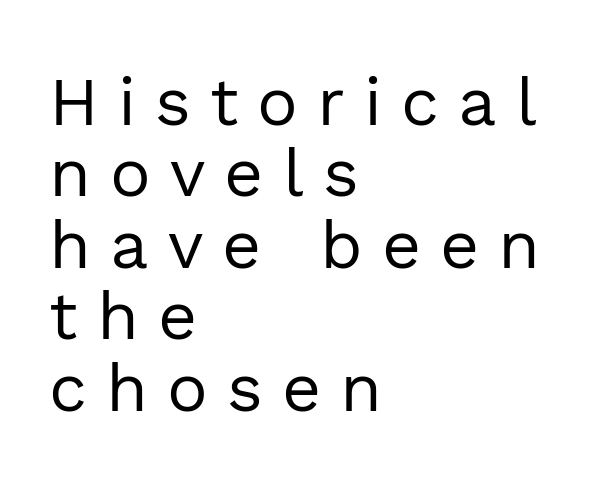
The image shows 68 px regular-weight sans-serif type, upright; set left-aligned, tight line spacing (1.05x), unusually wide letter spacing (+0.28 em), not underlined; a medium x-height.
